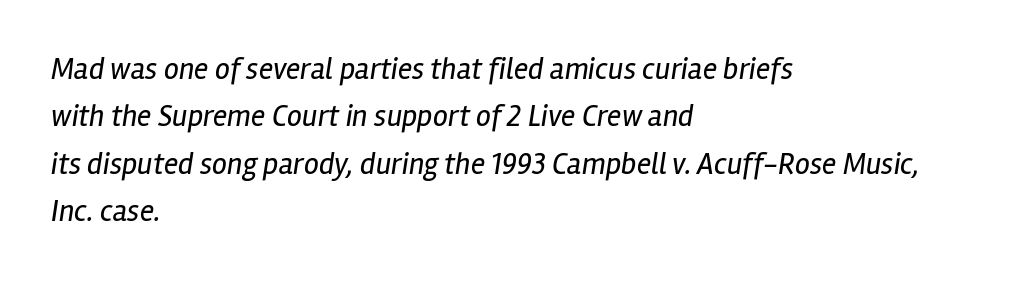
{"italic": "yes", "lean": "right", "slant_degrees": 12, "bold": "no", "weight": "regular", "width": "condensed", "stroke_contrast": "low", "x_height": "medium", "monospaced": "no", "underline": "no", "align": "left", "line_spacing": "normal", "line_spacing_ratio": 1.58, "letter_spacing": "normal", "letter_spacing_em": 0.0, "glyph_px": 30}
